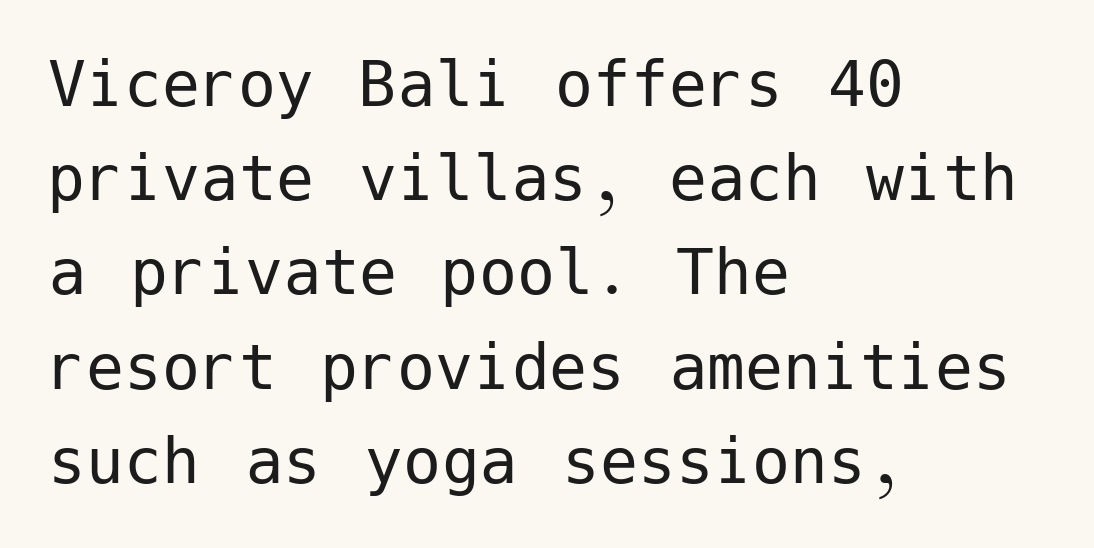
Font category for this specimen: sans-serif. The strip under each line holds only bare page. Short note: letters normally spaced. Ordinary non-slanted type is in use. Is the stroke heavy? The answer is a plain regular-or-lighter. This rendering uses left alignment, leaving the right contour irregular.
